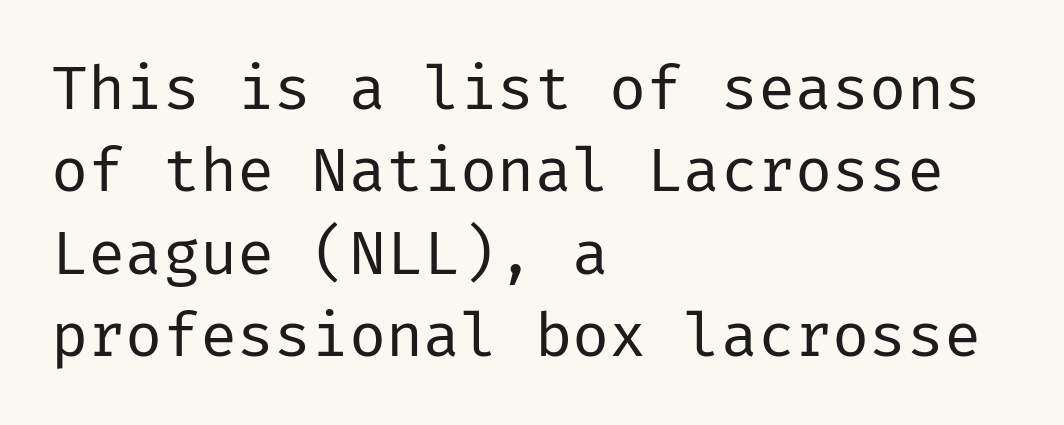
Q: Is the text bold? A: No.
Q: Is the text italic (slanted)? A: No, it is upright.
Q: Is the typeface a serif or a sans-serif typeface? A: Sans-serif.
Q: Is the text underlined? A: No.
Q: How is the paragraph aligned? A: Left-aligned.
Q: Is the spacing between letters normal or unusually wide? A: Normal.
Q: Is the spacing between lines tight, normal or loose? A: Normal.
Q: Width (condensed, normal, or wide)? A: Normal.
Q: Stroke contrast? A: Low.
Q: x-height? A: Medium.
